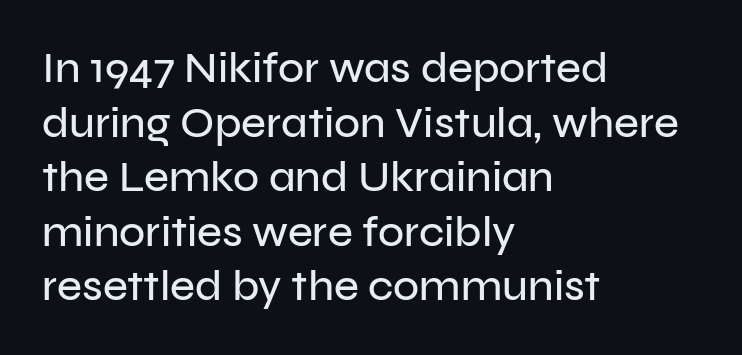
The passage shown is typed in a proportional face where columns would drift. This is roman type, the default non-slanted kind. Nothing unusual about the tracking: characters are spaced as the font intends. Regarding serifs, this sample does without them. Words float on clear page, feet unadorned. The lines in this sample share a left origin and differ only in where they stop.
